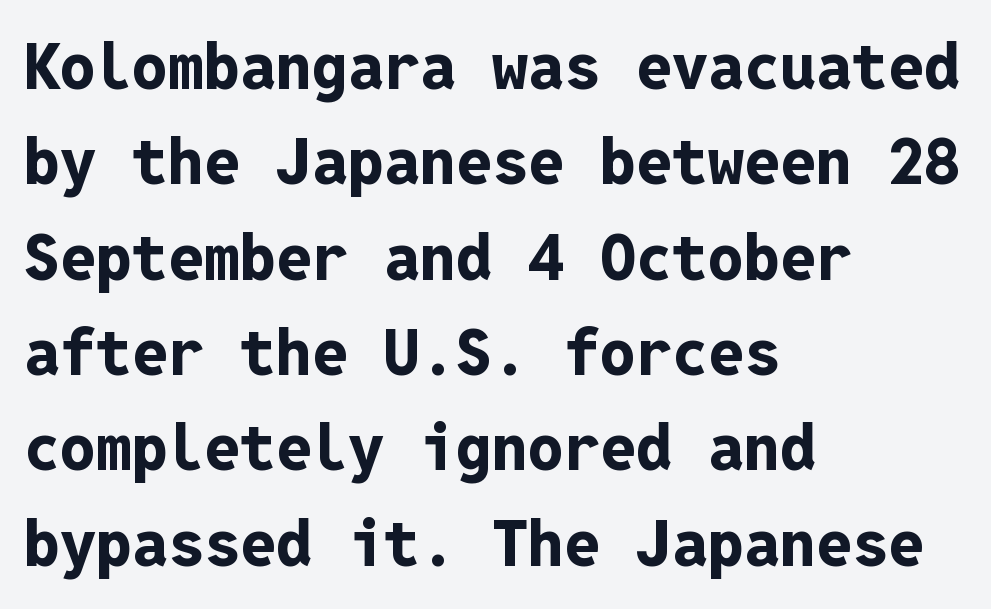
The image shows 64 px bold sans-serif type, upright, monospaced; set left-aligned, normal line spacing (1.49x), normal letter spacing, not underlined; low stroke contrast and a medium x-height.
